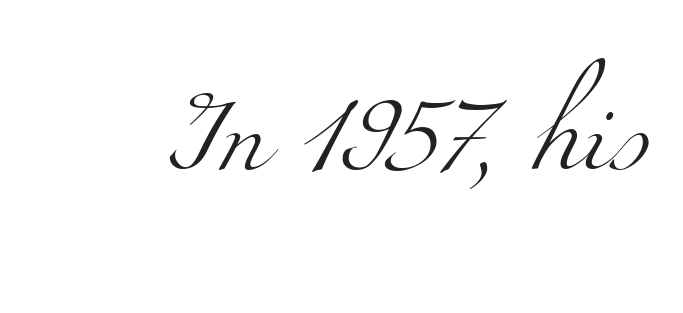
{"bold": "no", "weight": "light", "width": "wide", "stroke_contrast": "medium", "x_height": "small", "monospaced": "no", "underline": "no", "letter_spacing": "normal", "letter_spacing_em": 0.0, "glyph_px": 76}
